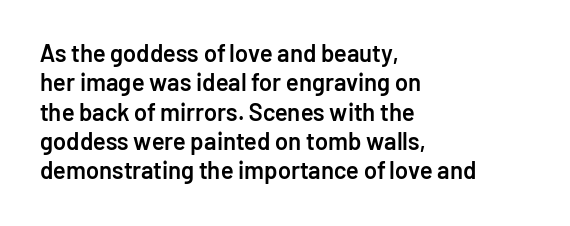
Q: Is the text bold? A: Semi-bold.
Q: Is the text italic (slanted)? A: No, it is upright.
Q: Is the text underlined? A: No.
Q: How is the paragraph aligned? A: Left-aligned.
Q: Is the spacing between letters normal or unusually wide? A: Normal.
